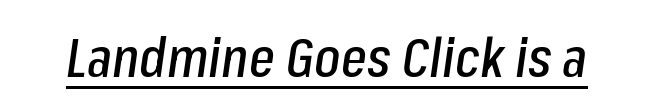
Q: Is the text italic (slanted)? A: Yes, it leans right by about 8 degrees.
Q: Is the text underlined? A: Yes.
Q: Is the spacing between letters normal or unusually wide? A: Normal.
Q: Width (condensed, normal, or wide)? A: Condensed.
Q: Stroke contrast? A: Low.
Q: x-height? A: Medium.
Q: Monospaced? A: No.
